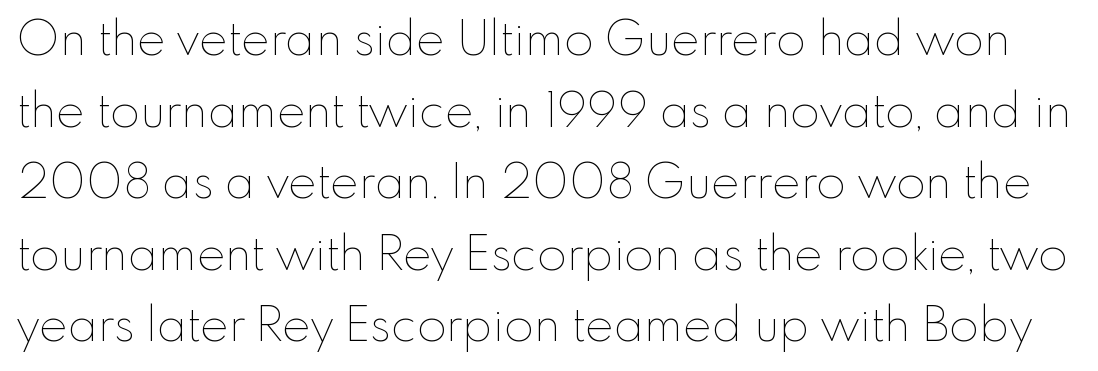
The image shows 48 px thin type, upright; set normal line spacing (1.49x), normal letter spacing, not underlined; low stroke contrast and a small x-height.
